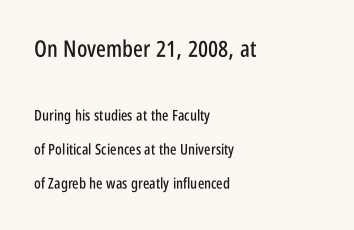
Q: Is the text italic (slanted)? A: No, it is upright.
Q: Is the text underlined? A: No.
Q: How is the paragraph aligned? A: Left-aligned.
Q: Is the spacing between letters normal or unusually wide? A: Normal.
Q: Is the spacing between lines tight, normal or loose? A: Loose.
Q: Which block of text is set in a larger size, the first (top) or the second (bottom)? A: The first (top) one.
